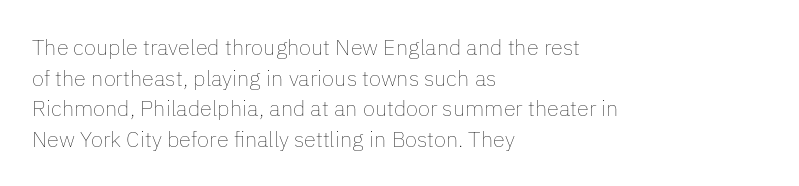
The image shows 22 px text type, upright; set left-aligned, normal line spacing (1.39x), normal letter spacing, not underlined.
